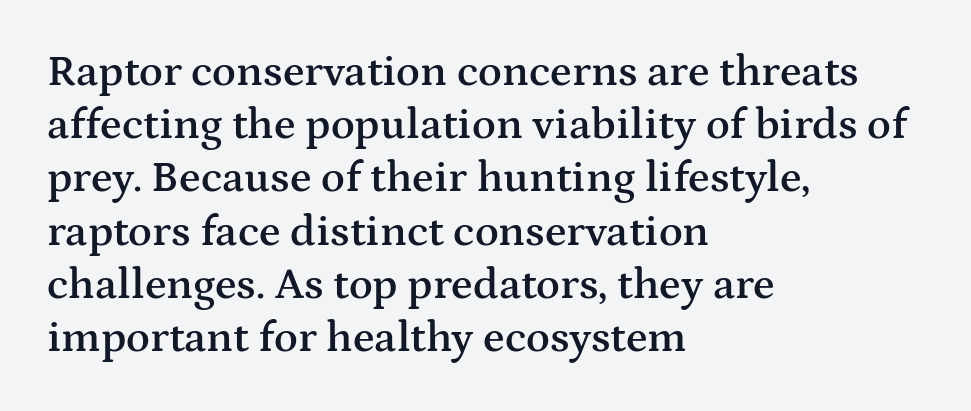
The image shows 44 px semibold, wide serif type, upright; set left-aligned, line spacing 1.21x, normal letter spacing, not underlined; medium stroke contrast and a medium x-height.
